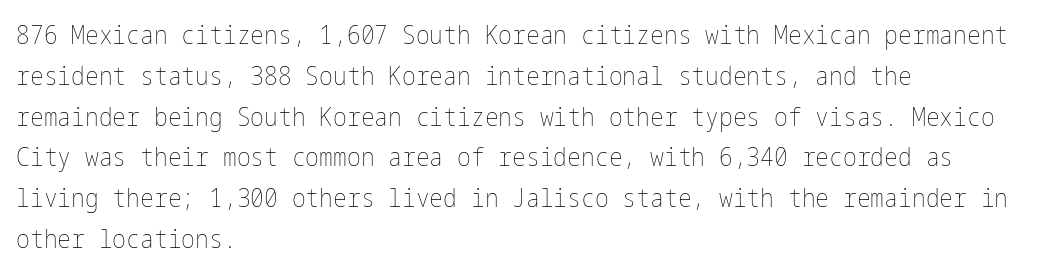
The gap between lines stays unmarked. No extra tracking has been applied to these lines. Does the leading feel generous? No, just average. Short and long lines alike share a common starting point at left.
